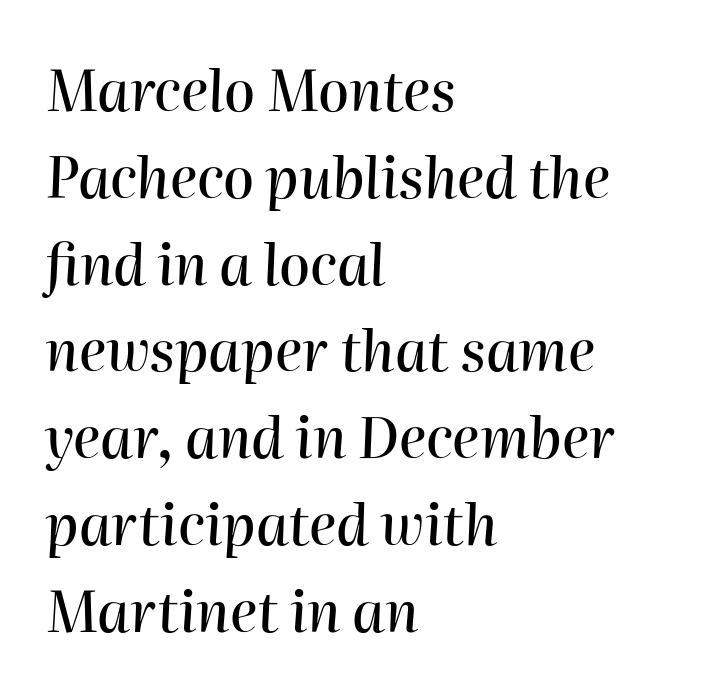
The passage shown is typed in a proportional face where columns would drift. The lines sit at an ordinary, default distance from one another. Does extra space separate the letters? No, they use regular spacing. If you drew a ruler down the left edge, every line would touch it. These lines were composed using italics.
